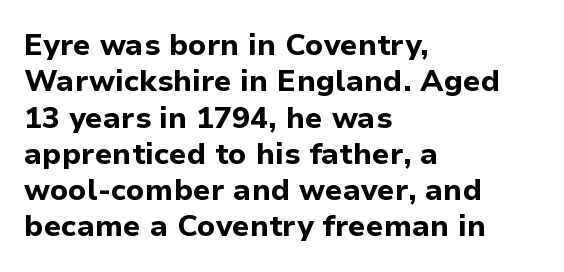
{"serif": "no", "italic": "no", "bold": "yes", "weight": "bold", "width": "normal", "stroke_contrast": "low", "x_height": "medium", "monospaced": "no", "underline": "no", "align": "left", "line_spacing_ratio": 1.21, "letter_spacing": "normal", "letter_spacing_em": 0.0, "glyph_px": 30}
